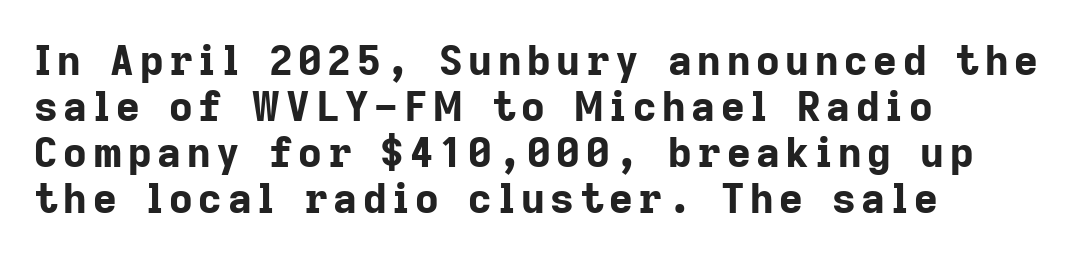
This sample uses an upright cut, with every glyph sitting square on the baseline. Does the leading feel generous? Not at all — it's pinched. The rendering uses a bold face; every stroke is thick and dark. A typesetter would label this face a sans. A typesetter would call this proportional, since set widths differ per character. The specimen omits any rule beneath the text block's lines.
